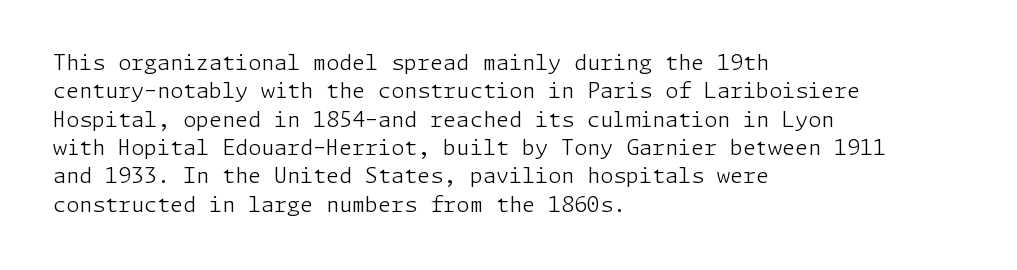
The image shows 21 px text type, upright; set left-aligned, normal line spacing (1.35x), normal letter spacing, not underlined.
